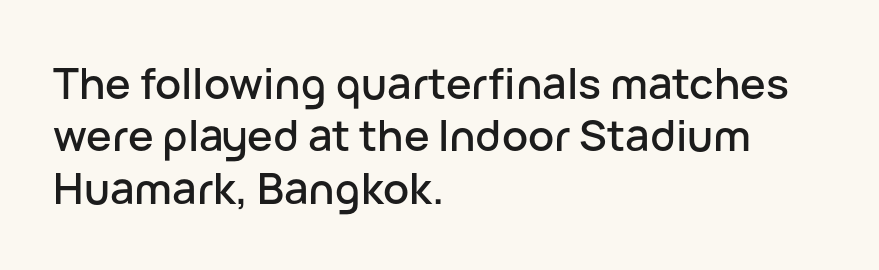
{"serif": "no", "italic": "no", "width": "normal", "stroke_contrast": "low", "x_height": "medium", "monospaced": "no", "underline": "no", "align": "left", "line_spacing_ratio": 1.22, "letter_spacing": "normal", "letter_spacing_em": 0.0, "glyph_px": 43}
